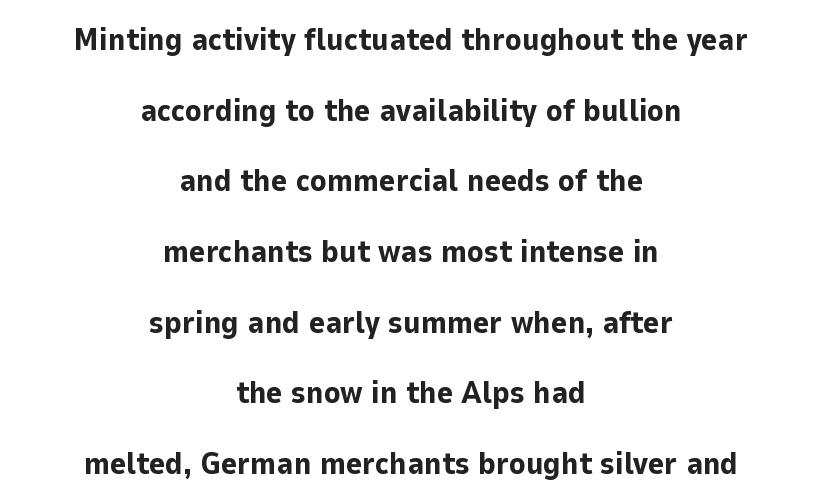
The gaps between neighbouring characters are ordinary and unremarkable. Casual observation: everything's sitting right in the middle. This is the regular roman posture of the typeface. These words are printed bold, with thick strokes throughout. You can tell from the bare stems that sans-serif type was used.
